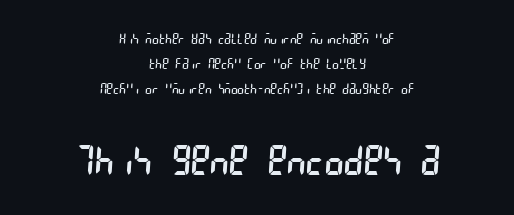
{"serif": "no", "bold": "no", "weight": "regular", "width": "condensed", "stroke_contrast": "low", "x_height": "large", "underline": "no", "align": "center", "line_spacing_ratio": 1.78, "letter_spacing": "normal", "letter_spacing_em": 0.0, "larger_block": "second", "size_ratio": 2.93, "glyph_px": 41}
